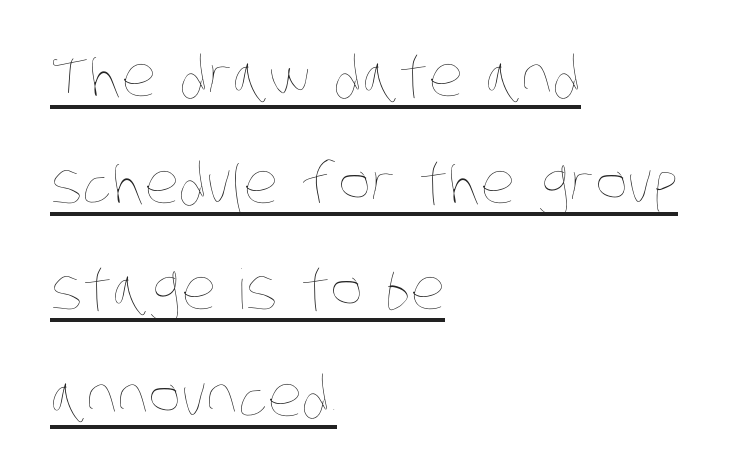
The image shows 55 px thin, condensed type; set left-aligned, loose line spacing (1.94x), normal letter spacing, underlined; low stroke contrast and a large x-height.
